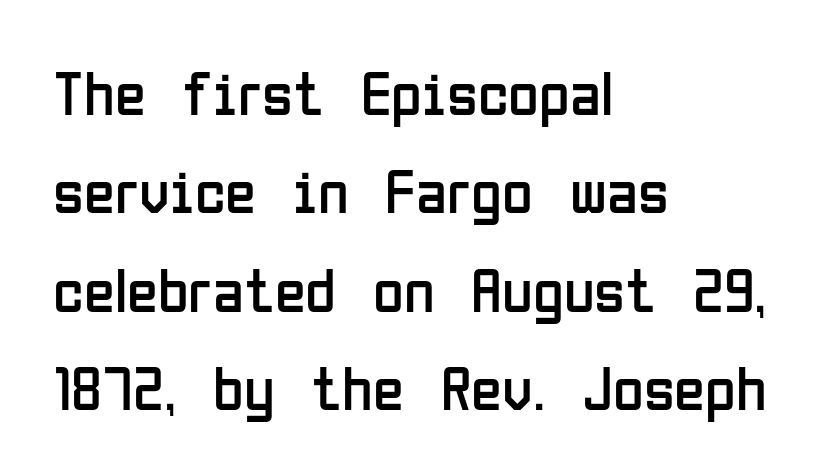
Q: Is the text bold? A: No.
Q: Is the text italic (slanted)? A: No, it is upright.
Q: Is the typeface a serif or a sans-serif typeface? A: Sans-serif.
Q: Is the text underlined? A: No.
Q: How is the paragraph aligned? A: Left-aligned.
Q: Is the spacing between letters normal or unusually wide? A: Normal.
Q: Is the spacing between lines tight, normal or loose? A: Normal.
Q: Width (condensed, normal, or wide)? A: Condensed.
Q: Stroke contrast? A: Low.
Q: x-height? A: Medium.
Q: Monospaced? A: No.
